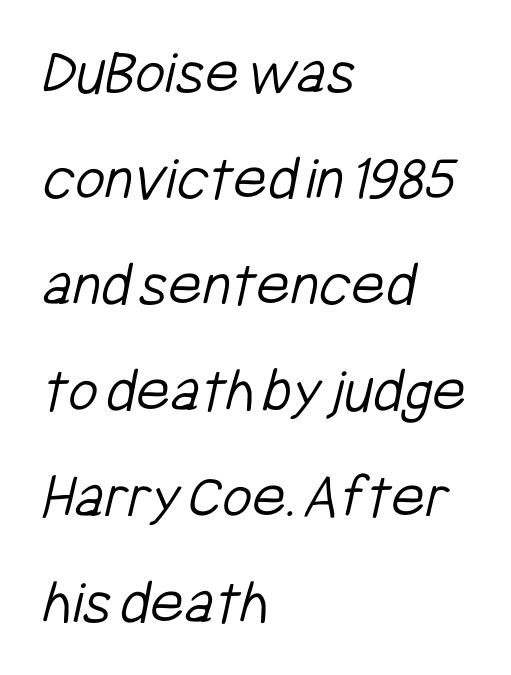
{"serif": "no", "bold": "no", "weight": "light", "width": "condensed", "stroke_contrast": "low", "x_height": "medium", "monospaced": "no", "underline": "no", "align": "left", "line_spacing": "normal", "line_spacing_ratio": 1.63, "letter_spacing": "normal", "letter_spacing_em": 0.0, "glyph_px": 65}
